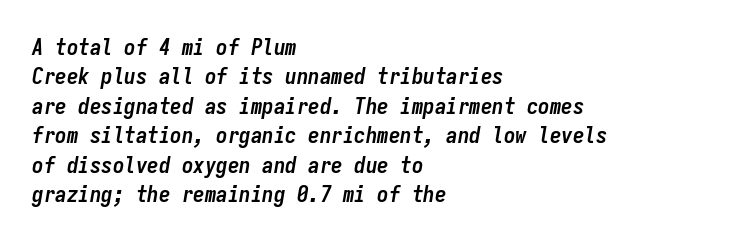
Q: Is the text bold? A: Yes.
Q: Is the text italic (slanted)? A: Yes, it leans right by about 9 degrees.
Q: Is the text underlined? A: No.
Q: How is the paragraph aligned? A: Left-aligned.
Q: Is the spacing between letters normal or unusually wide? A: Normal.
Q: Is the spacing between lines tight, normal or loose? A: Normal.
